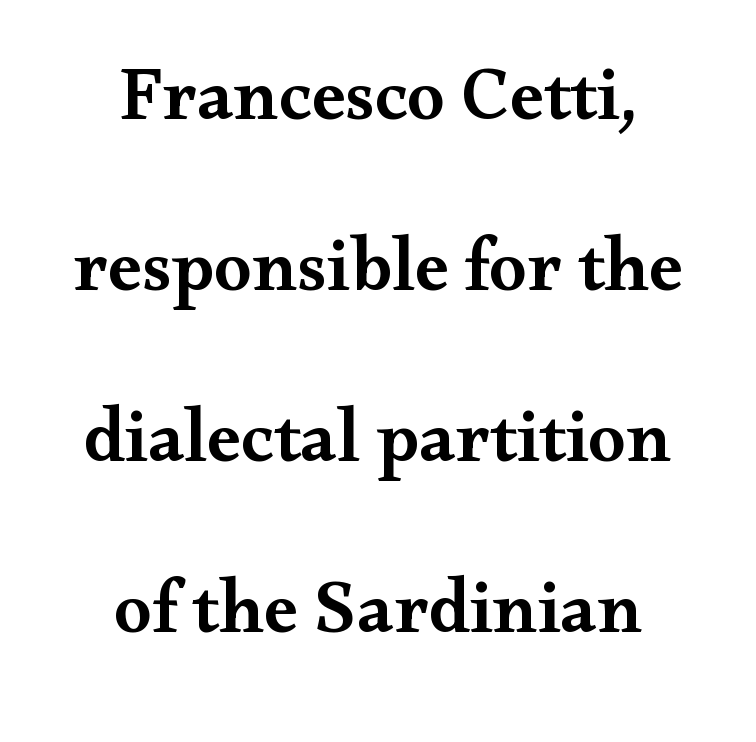
Q: Is the text bold? A: Semi-bold.
Q: Is the text italic (slanted)? A: No, it is upright.
Q: Is the typeface a serif or a sans-serif typeface? A: Serif.
Q: Is the text underlined? A: No.
Q: How is the paragraph aligned? A: Centered.
Q: Is the spacing between letters normal or unusually wide? A: Normal.
Q: Is the spacing between lines tight, normal or loose? A: Loose.
Q: Width (condensed, normal, or wide)? A: Wide.
Q: Stroke contrast? A: Medium.
Q: x-height? A: Small.
Q: Monospaced? A: No.
